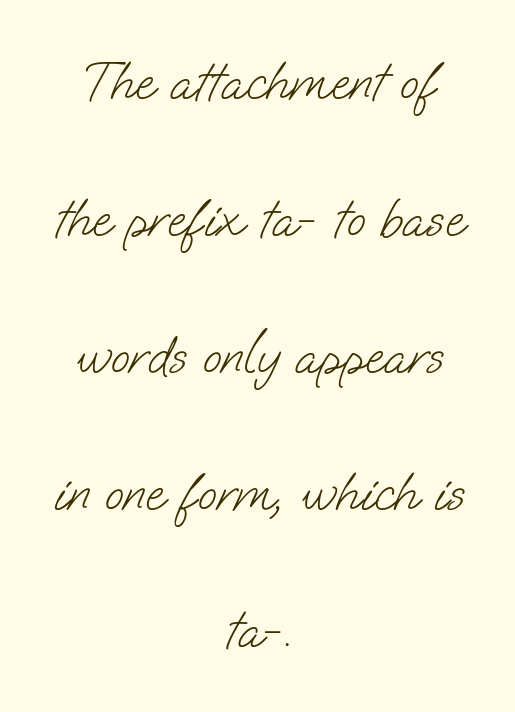
{"serif": "no", "bold": "no", "weight": "light", "width": "normal", "stroke_contrast": "low", "x_height": "small", "monospaced": "no", "underline": "no", "align": "center", "line_spacing": "loose", "line_spacing_ratio": 2.49, "letter_spacing": "normal", "letter_spacing_em": 0.0, "glyph_px": 55}
